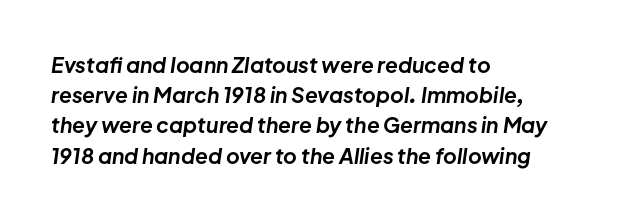
{"italic": "yes", "lean": "right", "slant_degrees": 8, "bold": "yes", "underline": "no", "align": "left", "line_spacing": "normal", "line_spacing_ratio": 1.44, "letter_spacing": "normal", "letter_spacing_em": 0.0, "glyph_px": 21}
